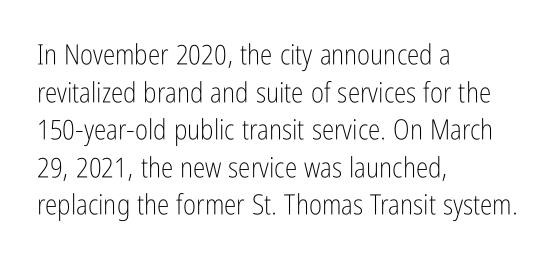
Q: Is the text bold? A: No.
Q: Is the text italic (slanted)? A: No, it is upright.
Q: Is the typeface a serif or a sans-serif typeface? A: Sans-serif.
Q: Is the text underlined? A: No.
Q: How is the paragraph aligned? A: Left-aligned.
Q: Is the spacing between letters normal or unusually wide? A: Normal.
Q: Is the spacing between lines tight, normal or loose? A: Normal.
Q: Width (condensed, normal, or wide)? A: Condensed.
Q: Stroke contrast? A: Low.
Q: x-height? A: Medium.
Q: Monospaced? A: No.
